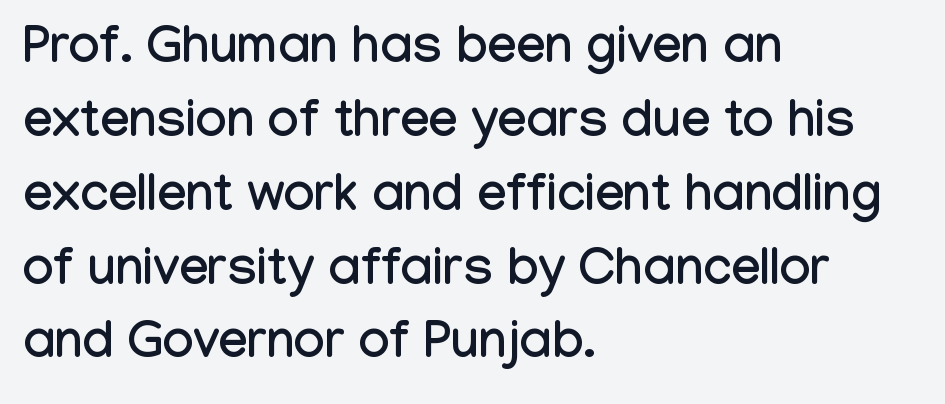
Q: Is the text italic (slanted)? A: No, it is upright.
Q: Is the typeface a serif or a sans-serif typeface? A: Sans-serif.
Q: Is the text underlined? A: No.
Q: How is the paragraph aligned? A: Left-aligned.
Q: Is the spacing between letters normal or unusually wide? A: Normal.
Q: Is the spacing between lines tight, normal or loose? A: Normal.
Q: Width (condensed, normal, or wide)? A: Condensed.
Q: Stroke contrast? A: Low.
Q: x-height? A: Medium.
Q: Monospaced? A: No.
